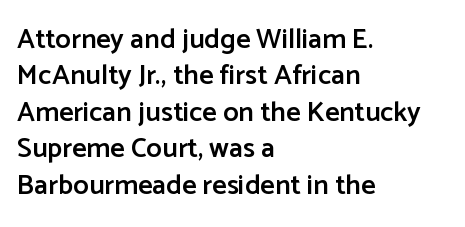
Q: Is the text bold? A: Semi-bold.
Q: Is the text italic (slanted)? A: No, it is upright.
Q: Is the typeface a serif or a sans-serif typeface? A: Sans-serif.
Q: Is the text underlined? A: No.
Q: How is the paragraph aligned? A: Left-aligned.
Q: Is the spacing between letters normal or unusually wide? A: Normal.
Q: Is the spacing between lines tight, normal or loose? A: Normal.
Q: Width (condensed, normal, or wide)? A: Normal.
Q: Stroke contrast? A: Low.
Q: x-height? A: Medium.
Q: Monospaced? A: No.
